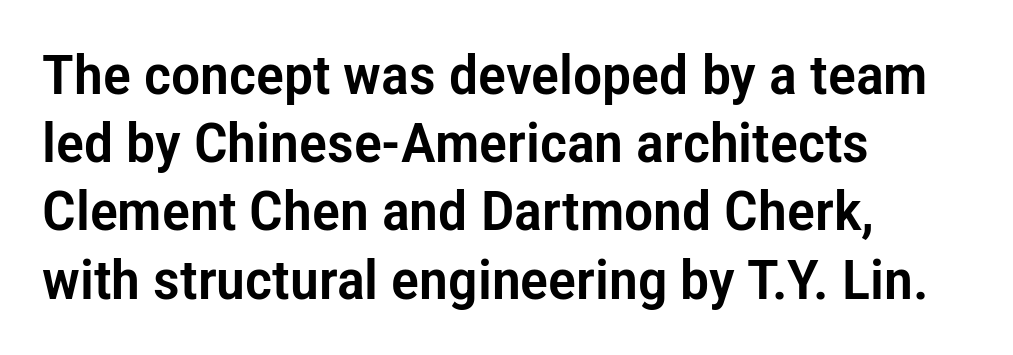
Q: Is the text italic (slanted)? A: No, it is upright.
Q: Is the typeface a serif or a sans-serif typeface? A: Sans-serif.
Q: Is the text underlined? A: No.
Q: How is the paragraph aligned? A: Left-aligned.
Q: Is the spacing between letters normal or unusually wide? A: Normal.
Q: Width (condensed, normal, or wide)? A: Condensed.
Q: Stroke contrast? A: Low.
Q: x-height? A: Medium.
Q: Monospaced? A: No.
